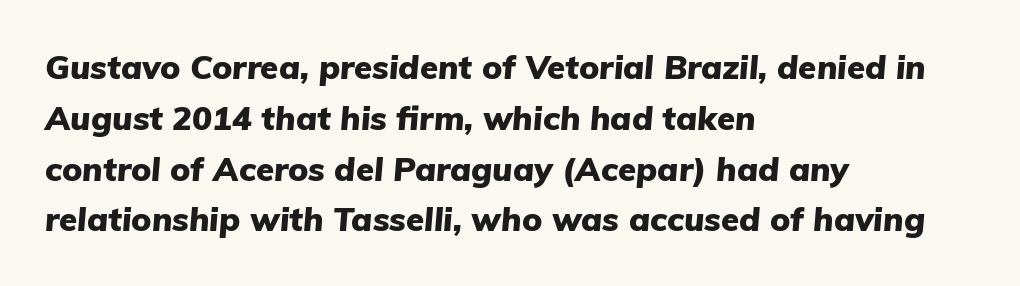
{"italic": "yes", "lean": "right", "slant_degrees": 5, "bold": "yes", "weight": "heavy", "width": "normal", "stroke_contrast": "low", "x_height": "medium", "monospaced": "no", "underline": "no", "align": "left", "line_spacing": "normal", "line_spacing_ratio": 1.54, "letter_spacing": "normal", "letter_spacing_em": 0.0, "glyph_px": 33}
